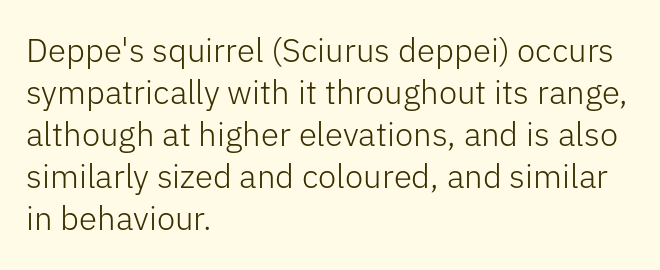
Q: Is the text bold? A: No.
Q: Is the text italic (slanted)? A: No, it is upright.
Q: Is the typeface a serif or a sans-serif typeface? A: Sans-serif.
Q: Is the text underlined? A: No.
Q: How is the paragraph aligned? A: Left-aligned.
Q: Is the spacing between letters normal or unusually wide? A: Normal.
Q: Is the spacing between lines tight, normal or loose? A: Normal.
Q: Width (condensed, normal, or wide)? A: Normal.
Q: Stroke contrast? A: Low.
Q: x-height? A: Medium.
Q: Monospaced? A: No.
